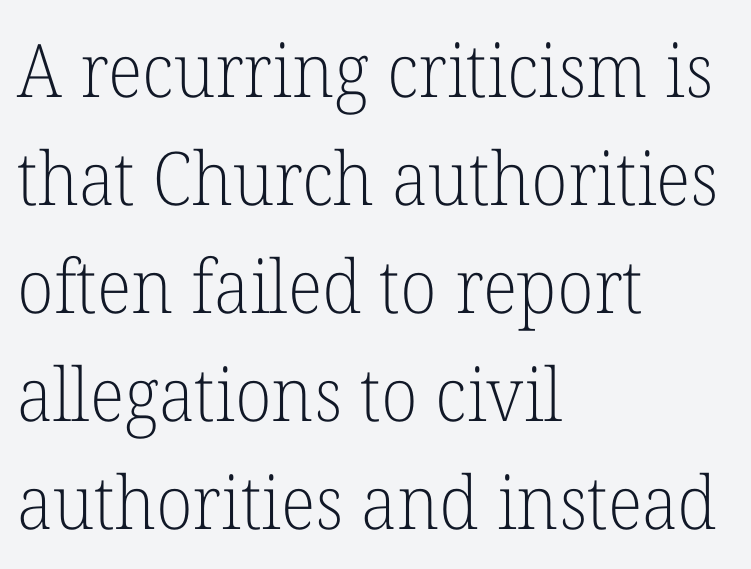
Q: Is the text bold? A: No.
Q: Is the text italic (slanted)? A: No, it is upright.
Q: Is the typeface a serif or a sans-serif typeface? A: Serif.
Q: Is the text underlined? A: No.
Q: How is the paragraph aligned? A: Left-aligned.
Q: Is the spacing between letters normal or unusually wide? A: Normal.
Q: Is the spacing between lines tight, normal or loose? A: Normal.
Q: Width (condensed, normal, or wide)? A: Normal.
Q: Stroke contrast? A: Low.
Q: x-height? A: Medium.
Q: Monospaced? A: No.
